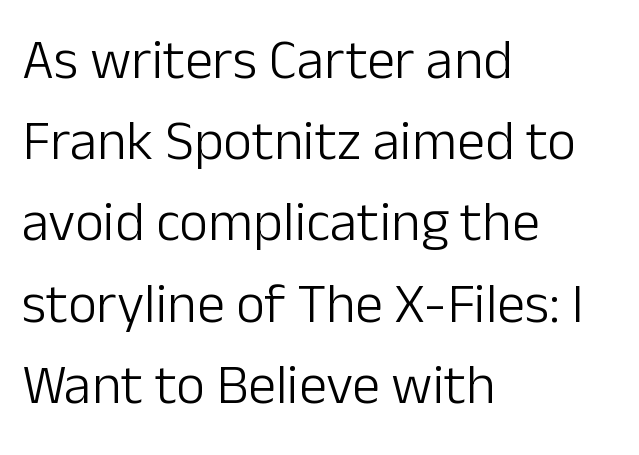
The image shows 56 px light sans-serif type, upright; set left-aligned, normal line spacing (1.45x), normal letter spacing, not underlined; low stroke contrast and a medium x-height.
